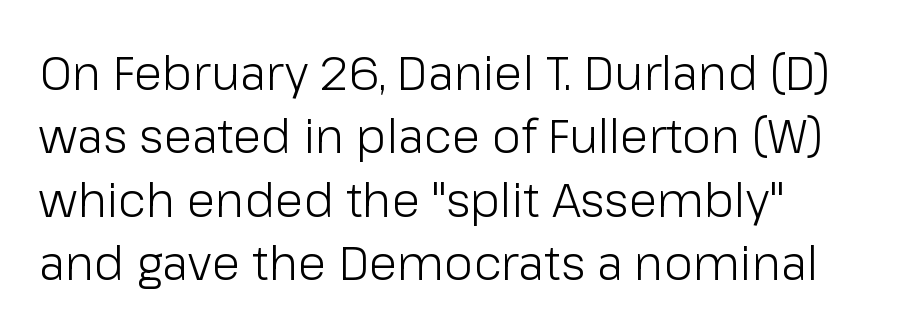
Q: Is the text bold? A: No.
Q: Is the text italic (slanted)? A: No, it is upright.
Q: Is the typeface a serif or a sans-serif typeface? A: Sans-serif.
Q: Is the text underlined? A: No.
Q: How is the paragraph aligned? A: Left-aligned.
Q: Is the spacing between letters normal or unusually wide? A: Normal.
Q: Is the spacing between lines tight, normal or loose? A: Normal.
Q: Width (condensed, normal, or wide)? A: Normal.
Q: Stroke contrast? A: Low.
Q: x-height? A: Medium.
Q: Monospaced? A: No.
